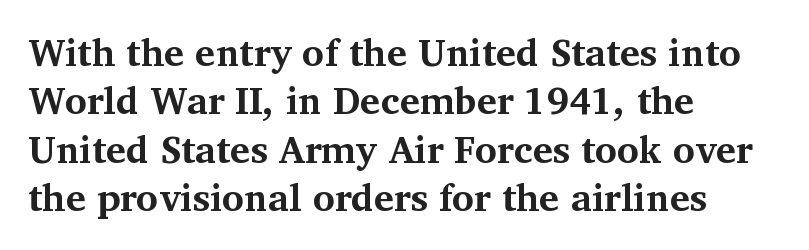
{"serif": "yes", "italic": "no", "bold": "yes", "weight": "bold", "width": "normal", "stroke_contrast": "medium", "x_height": "medium", "monospaced": "no", "underline": "no", "align": "left", "line_spacing": "normal", "line_spacing_ratio": 1.27, "letter_spacing": "normal", "letter_spacing_em": 0.0, "glyph_px": 38}
